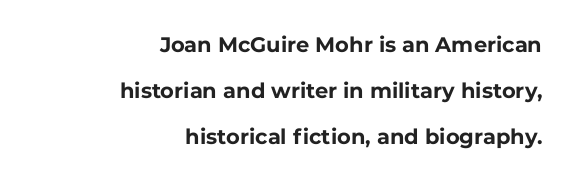
A dark, heavy texture on the line: the type is bold. Line ends are locked; line starts wander. The vertical gap from one line to the next is large. Check the space under the baseline: it is left empty.
